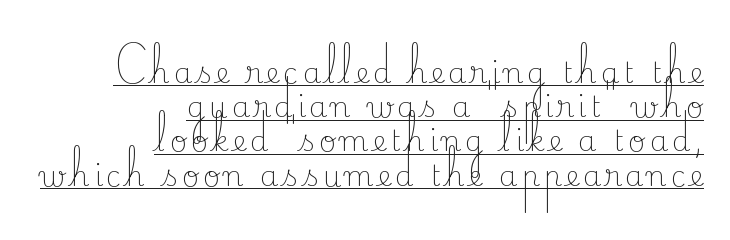
The letters carry serifs — small finishing strokes at the ends of their stems. Underlining? Definitely there. Think of a printed novel: that variable character pitch is what you see here. A flush-right, rag-left setting is used for this passage. Ordinary non-slanted type is in use.
